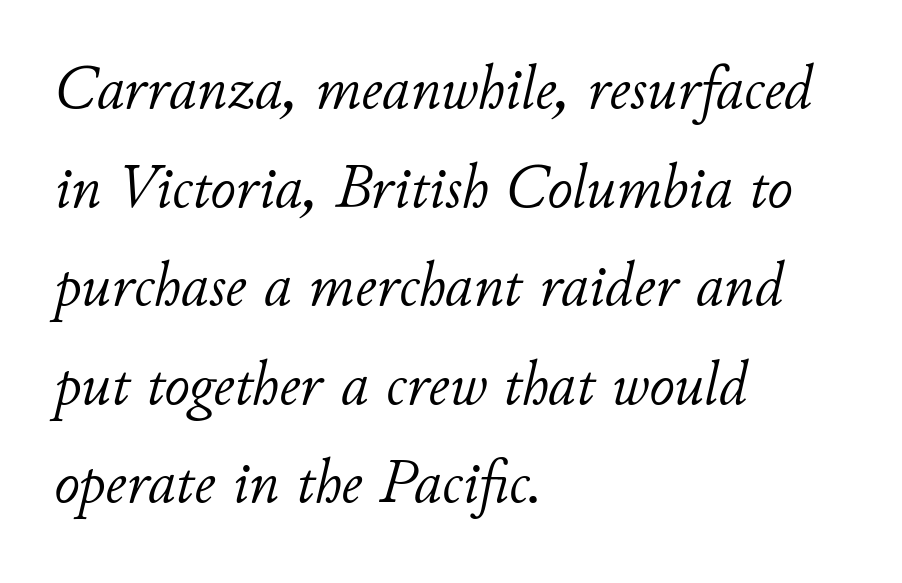
{"italic": "yes", "lean": "right", "slant_degrees": 11, "bold": "no", "weight": "light", "width": "normal", "stroke_contrast": "low", "x_height": "small", "monospaced": "no", "underline": "no", "align": "left", "line_spacing": "normal", "line_spacing_ratio": 1.59, "letter_spacing": "normal", "letter_spacing_em": 0.0, "glyph_px": 62}
